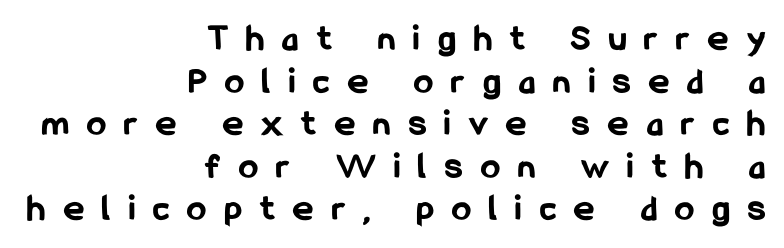
{"serif": "no", "italic": "no", "bold": "yes", "weight": "bold", "width": "condensed", "stroke_contrast": "low", "x_height": "medium", "monospaced": "no", "underline": "no", "align": "right", "line_spacing": "tight", "line_spacing_ratio": 1.12, "letter_spacing": "wide", "letter_spacing_em": 0.49, "glyph_px": 38}
